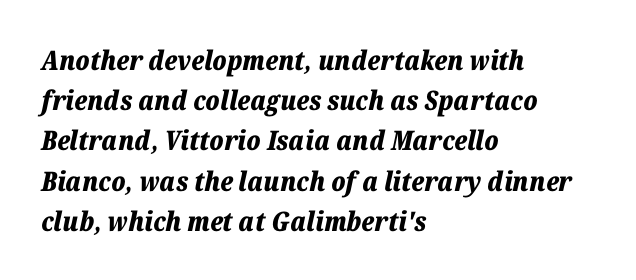
Q: Is the text bold? A: Yes.
Q: Is the text italic (slanted)? A: Yes, it leans right by about 12 degrees.
Q: Is the text underlined? A: No.
Q: How is the paragraph aligned? A: Left-aligned.
Q: Is the spacing between letters normal or unusually wide? A: Normal.
Q: Is the spacing between lines tight, normal or loose? A: Normal.
